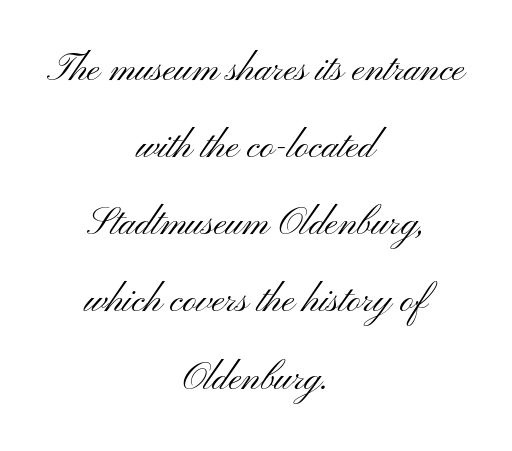
The image shows 38 px light, wide sans-serif type; set centered, loose line spacing (2.03x), normal letter spacing, not underlined; medium stroke contrast and a small x-height.
